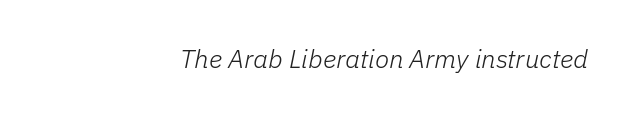
Inter-character spacing is left at the font's built-in metrics. The glyphs look as if they've been sheared to an angle. The baseline area is clear. Alignment: flush right.
